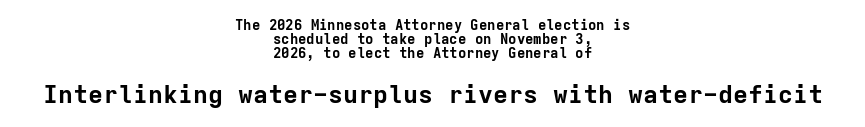
The typography opts for an upright posture over an oblique one. Default kerning and tracking; the words read as compact shapes. These lines huddle together more closely than default settings would place them. These lines stack symmetrically, like a column narrowing and widening about its center. Words float on clear page, feet unadorned.
